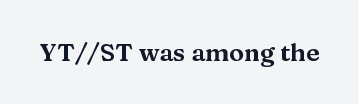
If you drew a line through each stem, it would be perfectly vertical. Characters follow at the spacing the type designer built in. The words here are not underlined.
